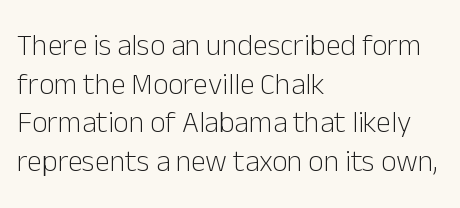
Here the designer chose a conventional face with non-uniform glyph widths. Plain, unruled lines of type. All the whitespace from short lines collects on the right. Note: no serifs on the glyphs. Characters follow at the spacing the type designer built in.
